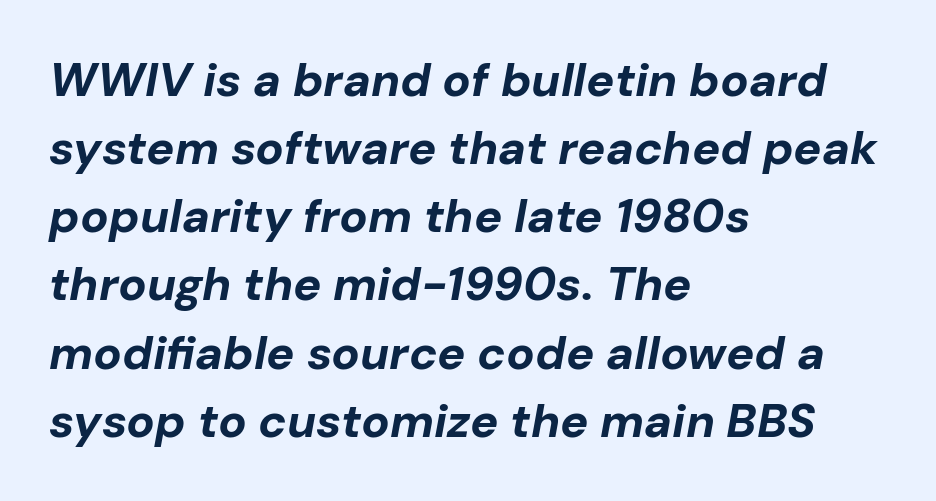
The image shows 47 px bold type, italic (leaning right); set left-aligned, normal line spacing (1.45x), normal letter spacing, not underlined; low stroke contrast and a medium x-height.
